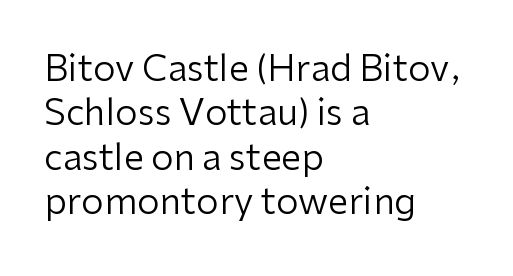
{"serif": "no", "italic": "no", "bold": "no", "weight": "regular", "width": "normal", "stroke_contrast": "low", "x_height": "medium", "monospaced": "no", "underline": "no", "align": "left", "line_spacing_ratio": 1.23, "letter_spacing": "normal", "letter_spacing_em": 0.0, "glyph_px": 36}
